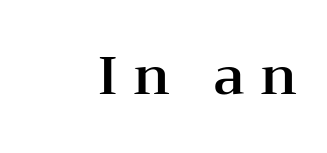
The image shows 53 px wide serif type, upright; set right-aligned, unusually wide letter spacing (+0.29 em), not underlined; medium stroke contrast and a medium x-height.
